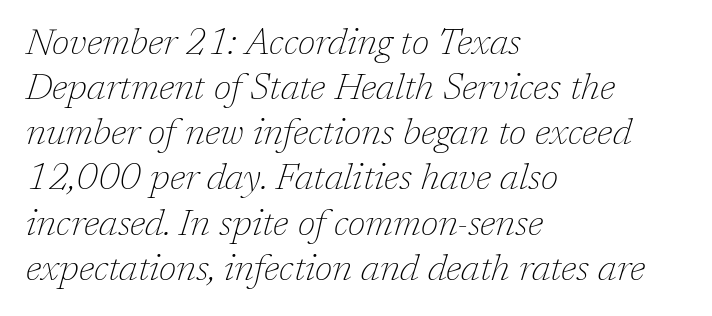
The image shows 37 px thin serif type, italic (leaning right); set left-aligned, line spacing 1.22x, normal letter spacing, not underlined; low stroke contrast and a medium x-height.
